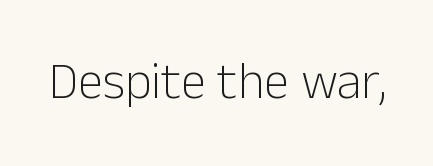
{"serif": "no", "italic": "no", "bold": "no", "weight": "light", "width": "normal", "stroke_contrast": "low", "x_height": "medium", "monospaced": "no", "underline": "no", "letter_spacing": "normal", "letter_spacing_em": 0.0, "glyph_px": 51}
